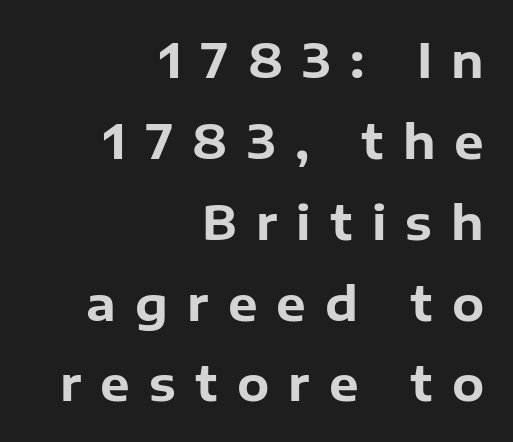
Looks like regular typesetting: each glyph gets only the width it needs. Honestly, there is no underline to notice here at all. Is the letter spacing exaggerated? Yes — the characters are pushed far apart. Each glyph is drawn with heavy, bold strokes. The type sits square on the baseline with zero lean.
